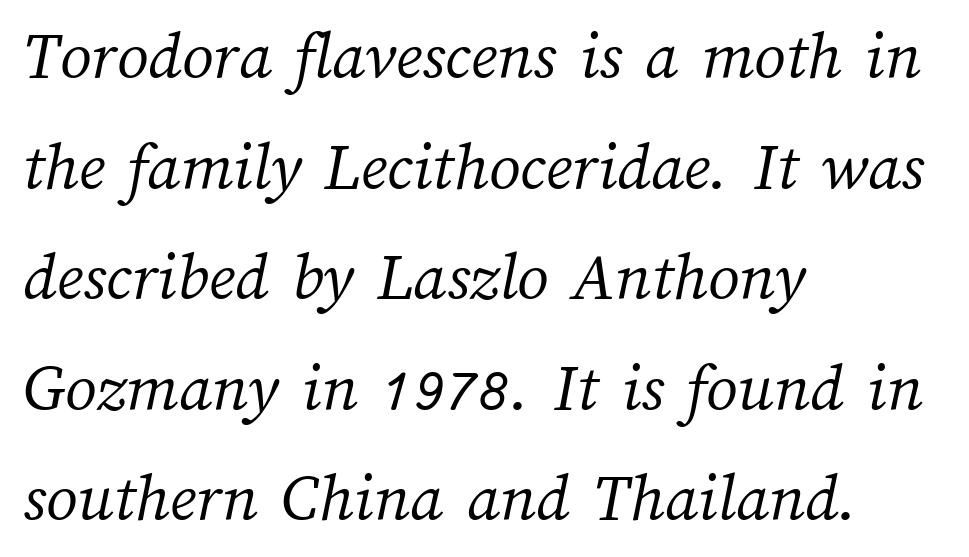
{"bold": "no", "weight": "light", "width": "normal", "stroke_contrast": "medium", "x_height": "medium", "monospaced": "no", "underline": "no", "align": "left", "line_spacing": "normal", "line_spacing_ratio": 1.58, "letter_spacing": "normal", "letter_spacing_em": 0.0, "glyph_px": 70}
